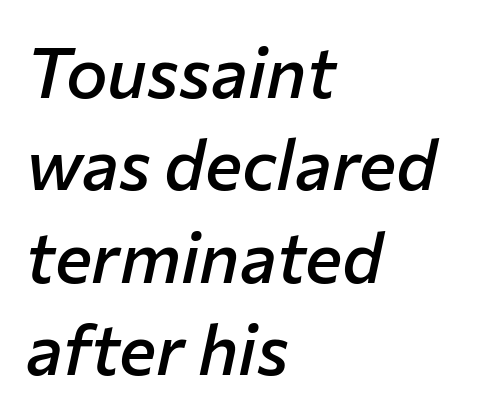
Q: Is the text bold? A: Semi-bold.
Q: Is the text italic (slanted)? A: Yes, it leans right by about 12 degrees.
Q: Is the text underlined? A: No.
Q: How is the paragraph aligned? A: Left-aligned.
Q: Is the spacing between letters normal or unusually wide? A: Normal.
Q: Is the spacing between lines tight, normal or loose? A: Normal.
Q: Width (condensed, normal, or wide)? A: Normal.
Q: Stroke contrast? A: Low.
Q: x-height? A: Medium.
Q: Monospaced? A: No.
